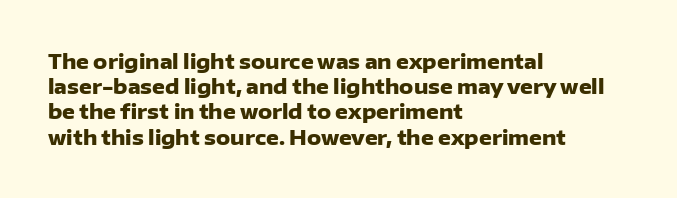
The space directly below the letters is spotless. This rendering uses left alignment, leaving the right contour irregular. The typography opts for an upright posture over an oblique one. Each word holds together tightly as a unit, with standard inter-letter gaps. Pretty heavy lettering here — definitely bold.
